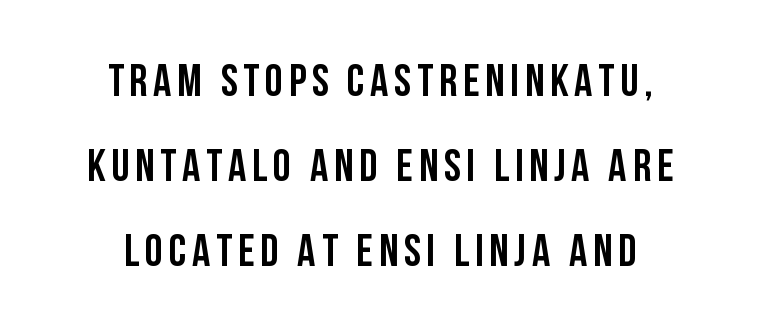
The typography opts for an upright posture over an oblique one. Typographically, this falls in the sans-serif category. Looks like regular typesetting: each glyph gets only the width it needs. Which margin do the lines hug? Neither — every line sits in the middle.
